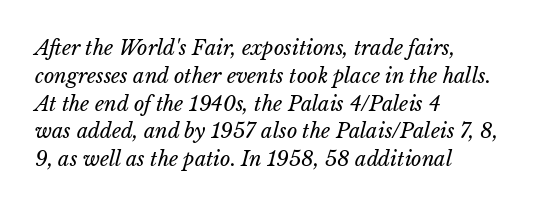
Q: Is the text bold? A: No.
Q: Is the text underlined? A: No.
Q: How is the paragraph aligned? A: Left-aligned.
Q: Is the spacing between letters normal or unusually wide? A: Normal.
Q: Is the spacing between lines tight, normal or loose? A: Normal.
